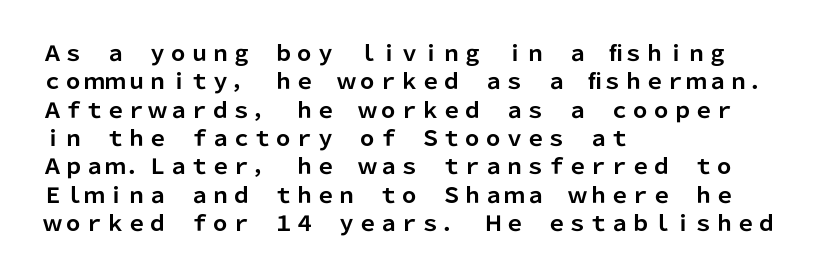
{"italic": "no", "bold": "yes", "underline": "no", "align": "left", "line_spacing": "normal", "line_spacing_ratio": 1.35, "letter_spacing": "normal", "letter_spacing_em": 0.0, "glyph_px": 21}
